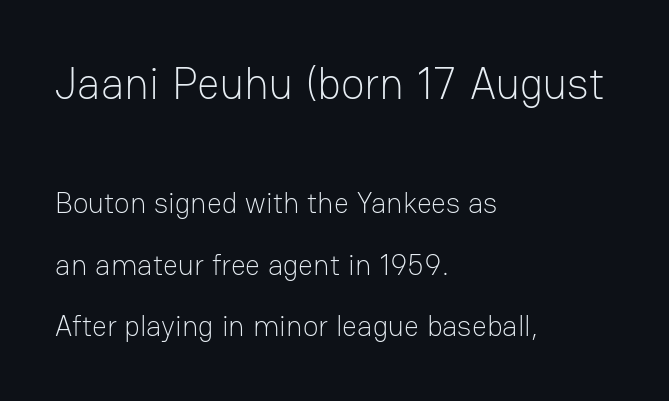
Q: Is the text bold? A: No.
Q: Is the text italic (slanted)? A: No, it is upright.
Q: Is the typeface a serif or a sans-serif typeface? A: Sans-serif.
Q: Is the text underlined? A: No.
Q: How is the paragraph aligned? A: Left-aligned.
Q: Is the spacing between letters normal or unusually wide? A: Normal.
Q: Is the spacing between lines tight, normal or loose? A: Loose.
Q: Which block of text is set in a larger size, the first (top) or the second (bottom)? A: The first (top) one.
Q: Width (condensed, normal, or wide)? A: Normal.
Q: Stroke contrast? A: Low.
Q: x-height? A: Medium.
Q: Monospaced? A: No.
